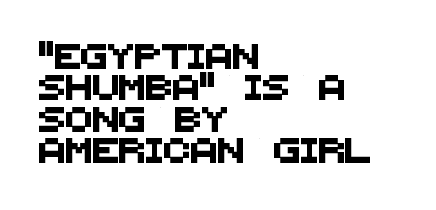
The image shows 25 px text type; set left-aligned, normal line spacing (1.26x), normal letter spacing, not underlined.
